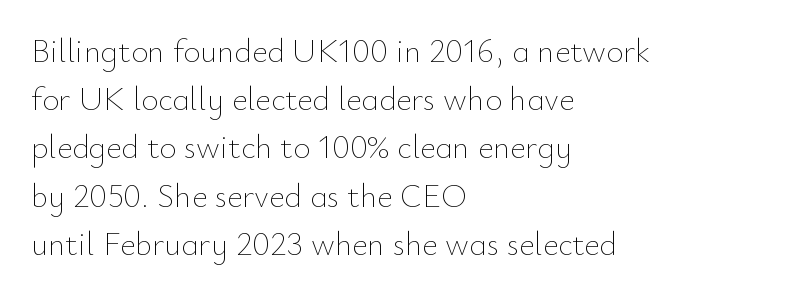
Q: Is the text bold? A: No.
Q: Is the text italic (slanted)? A: No, it is upright.
Q: Is the text underlined? A: No.
Q: How is the paragraph aligned? A: Left-aligned.
Q: Is the spacing between letters normal or unusually wide? A: Normal.
Q: Is the spacing between lines tight, normal or loose? A: Normal.
Q: Width (condensed, normal, or wide)? A: Normal.
Q: Stroke contrast? A: Low.
Q: x-height? A: Small.
Q: Monospaced? A: No.
